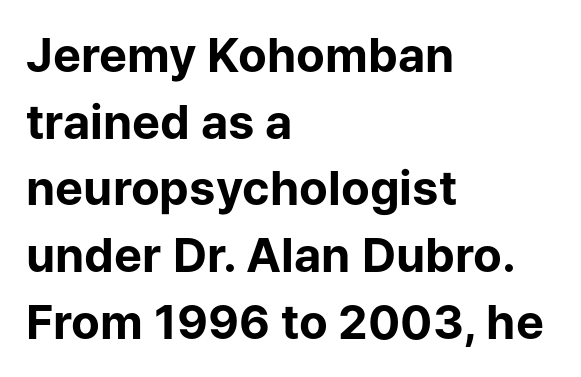
Default kerning and tracking; the words read as compact shapes. Reading down the column, the eye jumps a familiar distance to each next line. Posture: vertical. The rendering anchors every line to the left-hand side. Its strokes are broad and dark, the hallmark of bold type.
